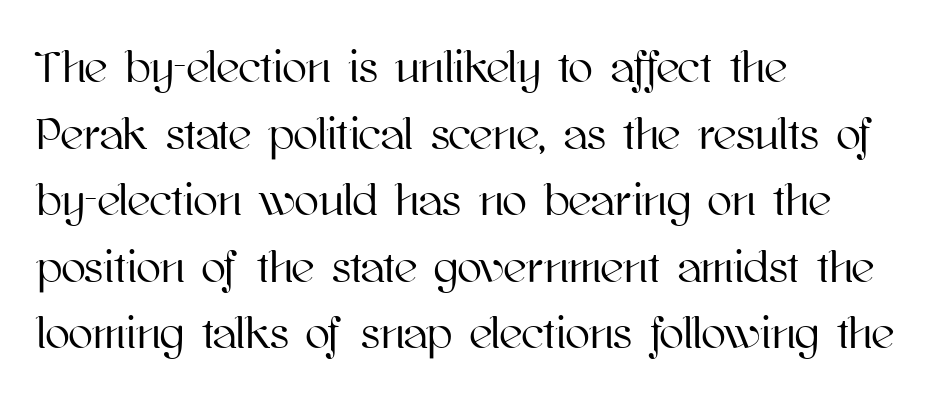
The image shows 45 px text type, upright; set left-aligned, normal line spacing (1.48x), normal letter spacing, not underlined; high stroke contrast and a medium x-height.
